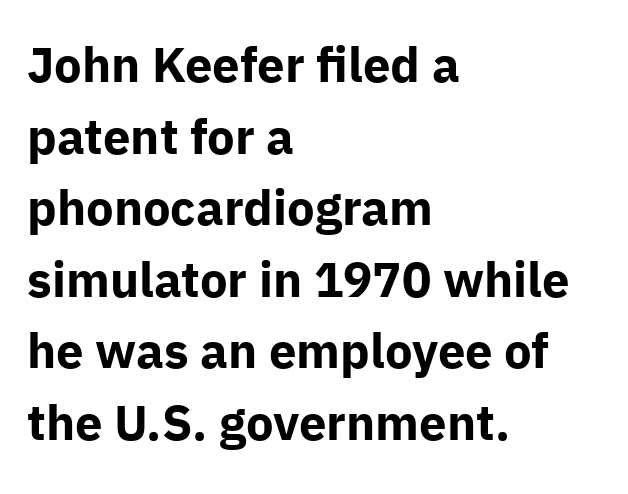
The image shows 49 px bold sans-serif type, upright; set left-aligned, normal line spacing (1.46x), normal letter spacing, not underlined; low stroke contrast and a medium x-height.
